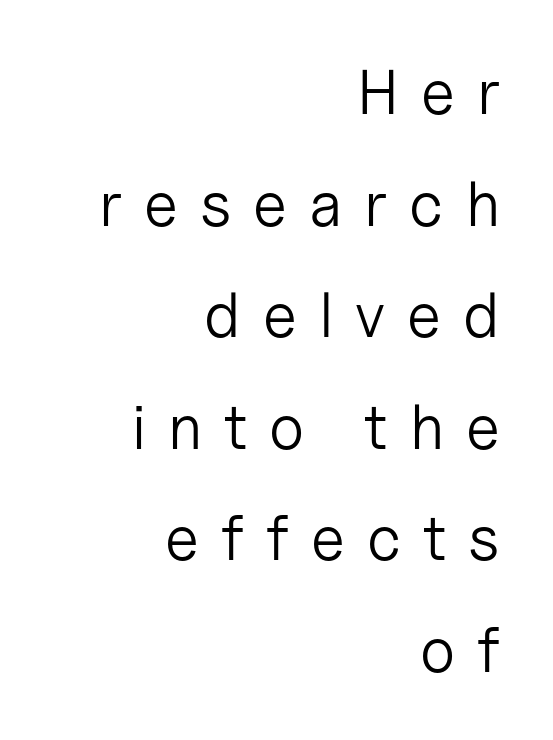
Someone cranked the tracking dial way up on this one. Ordinary non-slanted type is in use. Letterform terminals end flat and unadorned throughout the passage. The strokes carry an ordinary text weight at most. If you drew a ruler down the right edge, every line would touch it. Proportional: the letters do not fall into vertical columns.
